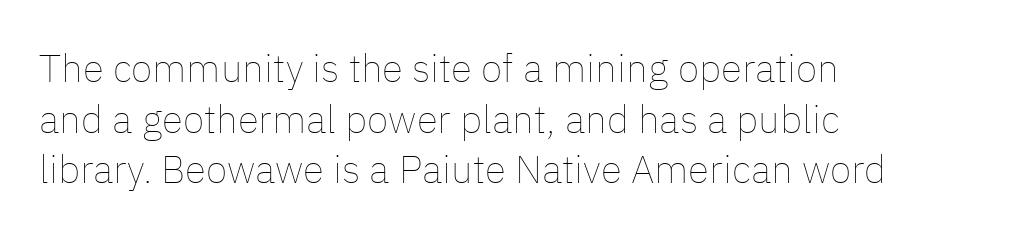
Q: Is the text bold? A: No.
Q: Is the text italic (slanted)? A: No, it is upright.
Q: Is the text underlined? A: No.
Q: How is the paragraph aligned? A: Left-aligned.
Q: Is the spacing between letters normal or unusually wide? A: Normal.
Q: Is the spacing between lines tight, normal or loose? A: Normal.
Q: Width (condensed, normal, or wide)? A: Normal.
Q: Stroke contrast? A: Low.
Q: x-height? A: Medium.
Q: Monospaced? A: No.
